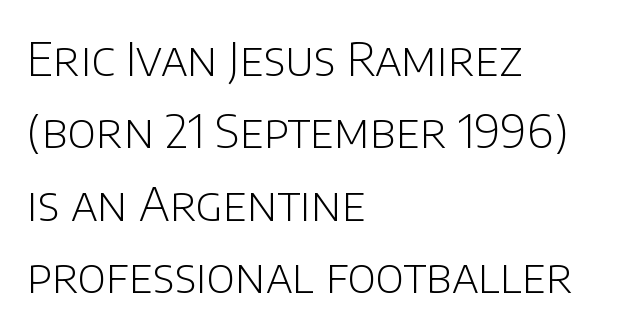
{"serif": "no", "italic": "no", "bold": "no", "weight": "light", "width": "normal", "stroke_contrast": "low", "x_height": "large", "monospaced": "no", "underline": "no", "align": "left", "line_spacing": "normal", "line_spacing_ratio": 1.54, "letter_spacing": "normal", "letter_spacing_em": 0.0, "glyph_px": 47}
